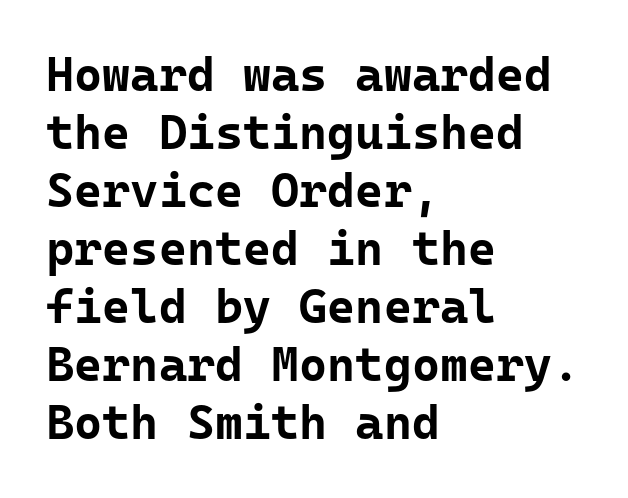
{"serif": "no", "italic": "no", "bold": "yes", "weight": "bold", "width": "normal", "stroke_contrast": "low", "x_height": "medium", "monospaced": "yes", "underline": "no", "align": "left", "line_spacing_ratio": 1.21, "letter_spacing": "normal", "letter_spacing_em": 0.0, "glyph_px": 48}
